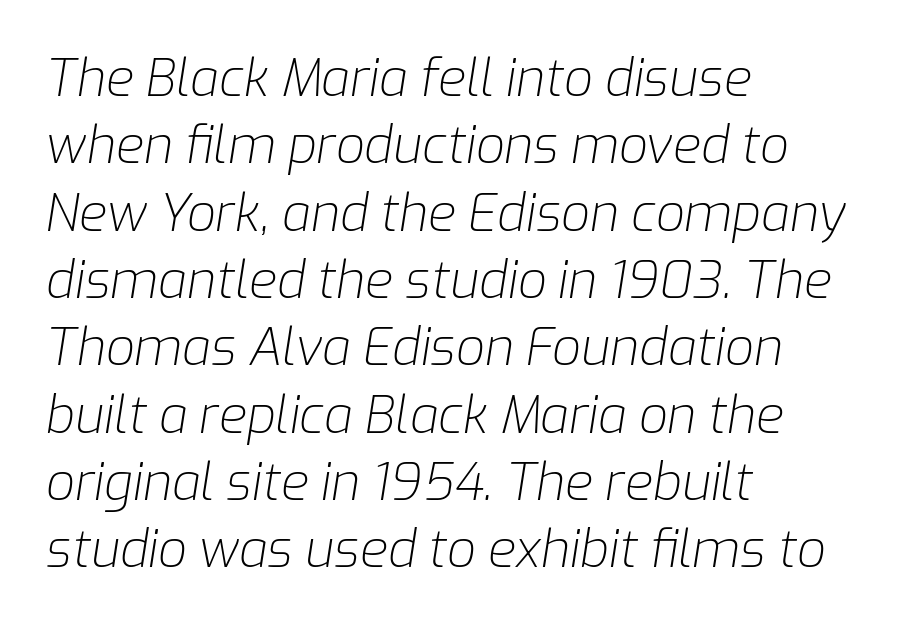
The image shows 51 px light type, italic (leaning right); set left-aligned, normal line spacing (1.32x), normal letter spacing, not underlined; low stroke contrast and a medium x-height.
